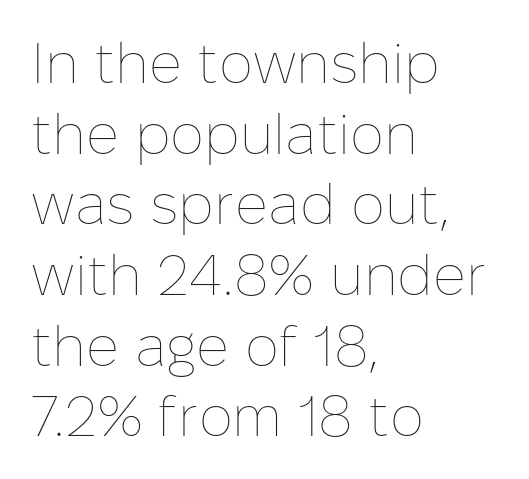
The image shows 57 px thin type, upright; set left-aligned, line spacing 1.24x, normal letter spacing, not underlined; low stroke contrast and a medium x-height.
